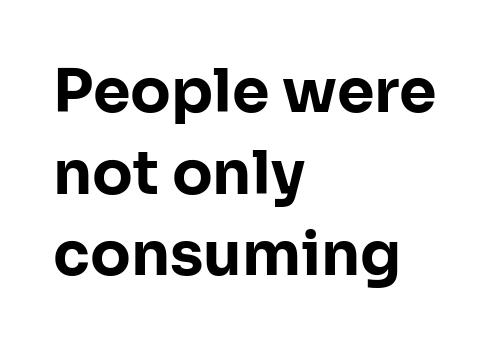
Plain, unruled lines of type. A sans-serif font was chosen for this passage. Layout note: lines flush left. Character widths vary here, with narrow letters taking less room than wide ones.
